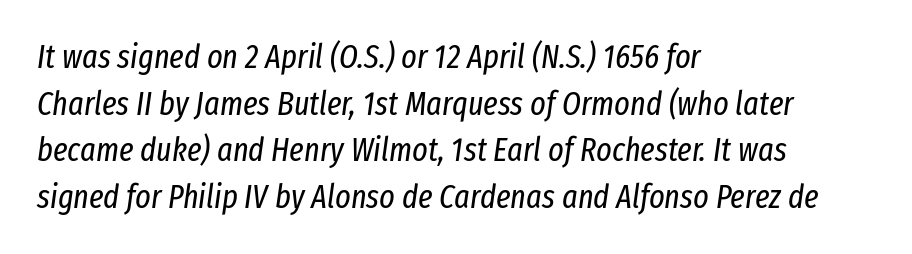
{"italic": "yes", "lean": "right", "slant_degrees": 8, "bold": "no", "weight": "regular", "width": "condensed", "stroke_contrast": "low", "x_height": "medium", "monospaced": "no", "underline": "no", "align": "left", "line_spacing": "normal", "line_spacing_ratio": 1.41, "letter_spacing": "normal", "letter_spacing_em": 0.0, "glyph_px": 33}
